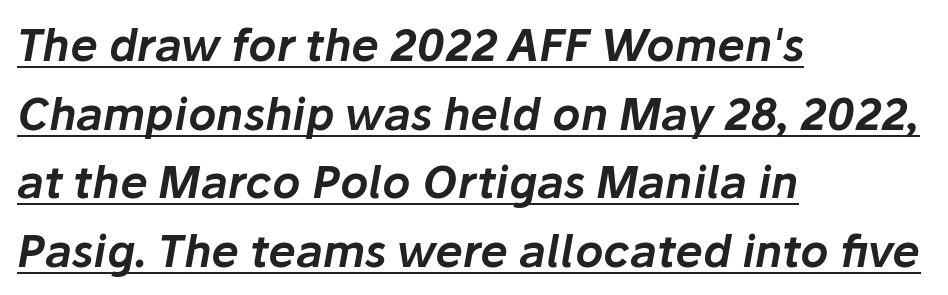
Rendered with sloped, italic letterforms. One-word summary of the alignment: left. Students, observe the line beneath the letters — that is underlining. The line texture is even and compact thanks to regular tracking. The passage shown is typed in a proportional face where columns would drift.
